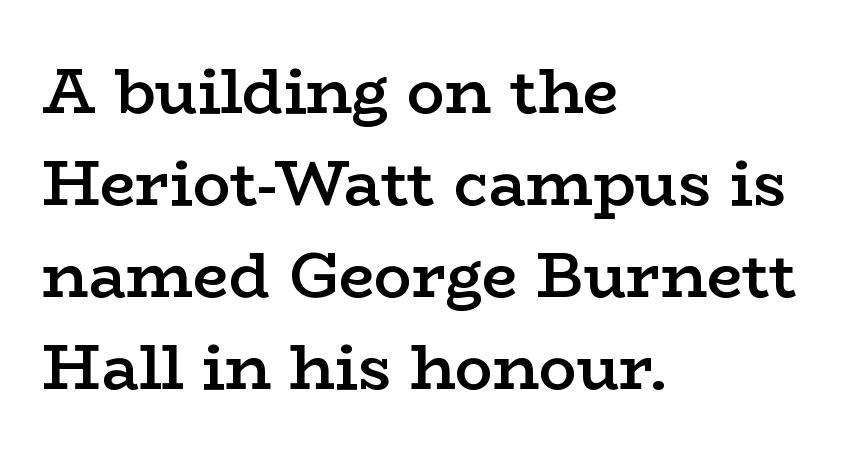
The image shows 63 px semibold, wide serif type, upright; set left-aligned, normal line spacing (1.46x), normal letter spacing, not underlined; low stroke contrast and a medium x-height.
